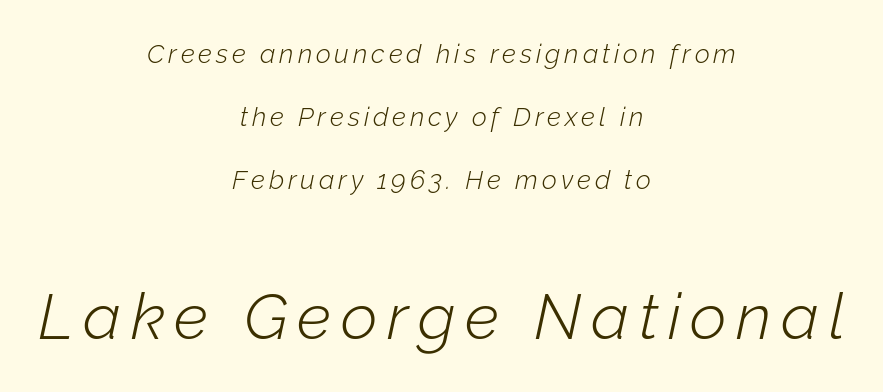
Q: Is the text bold? A: No.
Q: Is the text italic (slanted)? A: Yes, it leans right by about 12 degrees.
Q: Is the text underlined? A: No.
Q: How is the paragraph aligned? A: Centered.
Q: Is the spacing between lines tight, normal or loose? A: Loose.
Q: Which block of text is set in a larger size, the first (top) or the second (bottom)? A: The second (bottom) one.
Q: Width (condensed, normal, or wide)? A: Normal.
Q: Stroke contrast? A: Low.
Q: x-height? A: Medium.
Q: Monospaced? A: No.
